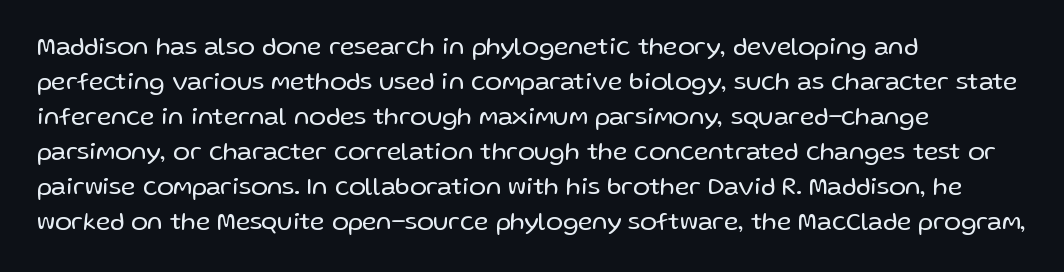
{"italic": "no", "bold": "no", "underline": "no", "align": "left", "line_spacing": "normal", "line_spacing_ratio": 1.4, "letter_spacing": "normal", "letter_spacing_em": 0.0, "glyph_px": 25}
